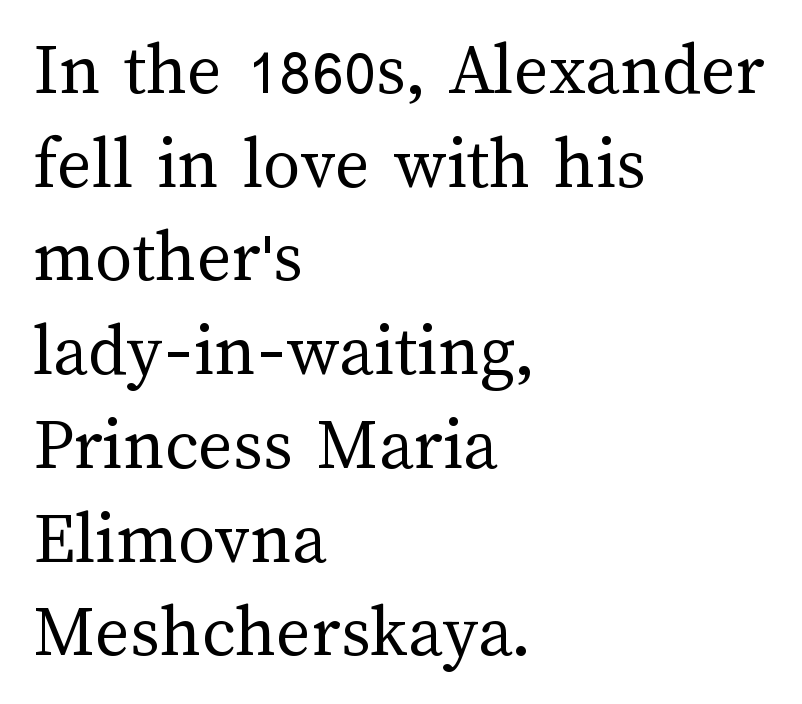
What's the leading like? Ordinary, nothing unusual. Underline: absent. Casual observation: everything's shoved over to the left. Nope, not italic — everything's standing straight. A typesetter would call this proportional, since set widths differ per character. These glyphs show unthickened strokes, regular width or finer.
